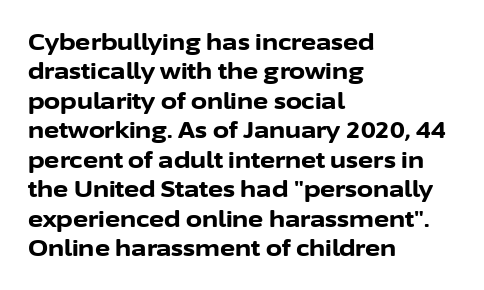
In terms of posture, this sample is upright. Whoever set this chose a conventional vertical rhythm. The space directly below the letters is spotless. A typesetter would call this zero additional tracking.
